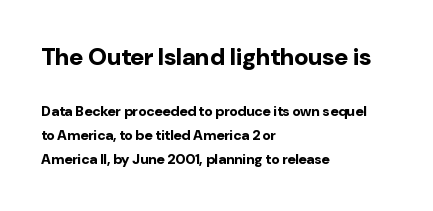
Q: Is the text bold? A: Yes.
Q: Is the text italic (slanted)? A: No, it is upright.
Q: Is the text underlined? A: No.
Q: How is the paragraph aligned? A: Left-aligned.
Q: Is the spacing between letters normal or unusually wide? A: Normal.
Q: Which block of text is set in a larger size, the first (top) or the second (bottom)? A: The first (top) one.
